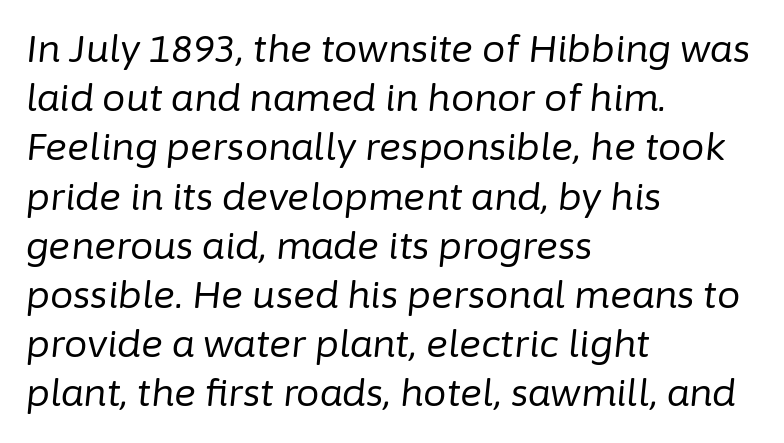
{"italic": "yes", "lean": "right", "slant_degrees": 6, "bold": "no", "weight": "regular", "width": "normal", "stroke_contrast": "low", "x_height": "medium", "monospaced": "no", "underline": "no", "align": "left", "line_spacing": "normal", "line_spacing_ratio": 1.33, "letter_spacing": "normal", "letter_spacing_em": 0.0, "glyph_px": 37}
